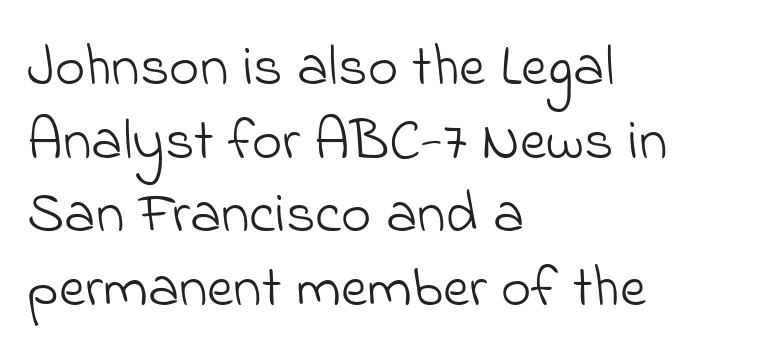
Unlike a traditional serif, this face leaves its strokes unadorned. The characters are drawn with everyday or finer stroke widths. Line beginnings align vertically; line endings do not. Honestly, the row spacing looks completely unremarkable.
